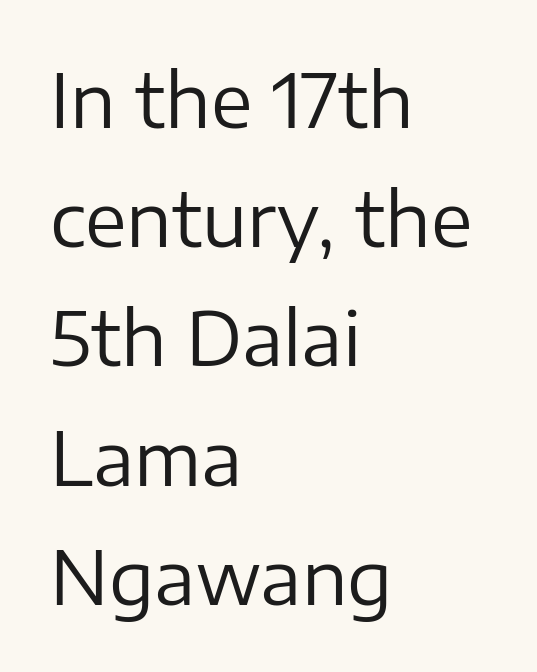
The image shows 75 px regular-weight sans-serif type, upright; set left-aligned, normal line spacing (1.59x), normal letter spacing, not underlined; low stroke contrast and a medium x-height.
